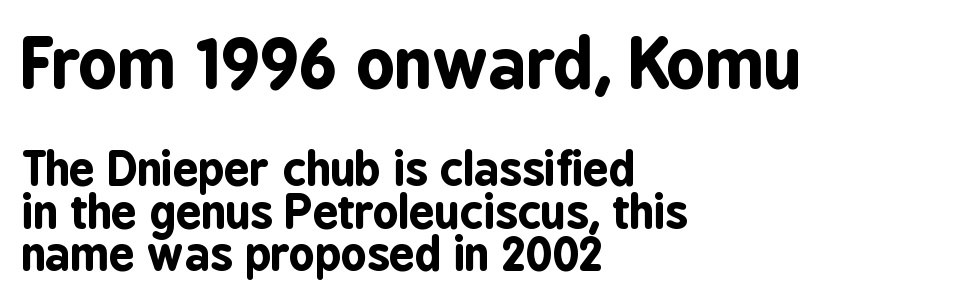
Q: Is the text bold? A: Yes.
Q: Is the text italic (slanted)? A: No, it is upright.
Q: Is the typeface a serif or a sans-serif typeface? A: Sans-serif.
Q: Is the text underlined? A: No.
Q: How is the paragraph aligned? A: Left-aligned.
Q: Is the spacing between letters normal or unusually wide? A: Normal.
Q: Is the spacing between lines tight, normal or loose? A: Tight.
Q: Which block of text is set in a larger size, the first (top) or the second (bottom)? A: The first (top) one.
Q: Width (condensed, normal, or wide)? A: Condensed.
Q: Stroke contrast? A: Low.
Q: x-height? A: Medium.
Q: Monospaced? A: No.
